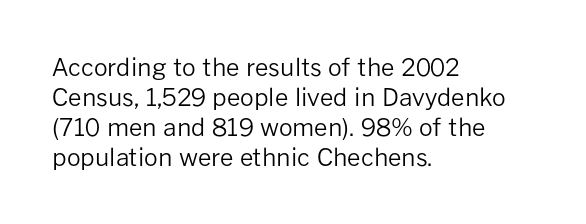
Q: Is the text bold? A: No.
Q: Is the text italic (slanted)? A: No, it is upright.
Q: Is the text underlined? A: No.
Q: How is the paragraph aligned? A: Left-aligned.
Q: Is the spacing between letters normal or unusually wide? A: Normal.
Q: Is the spacing between lines tight, normal or loose? A: Normal.
